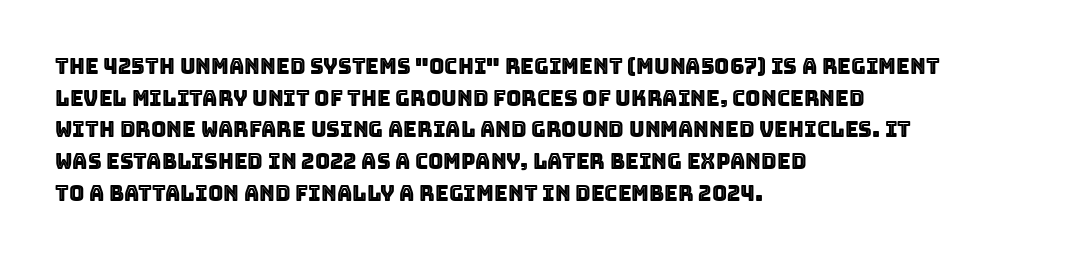
The image shows 21 px text type, upright; set left-aligned, normal line spacing (1.51x), normal letter spacing, not underlined.
